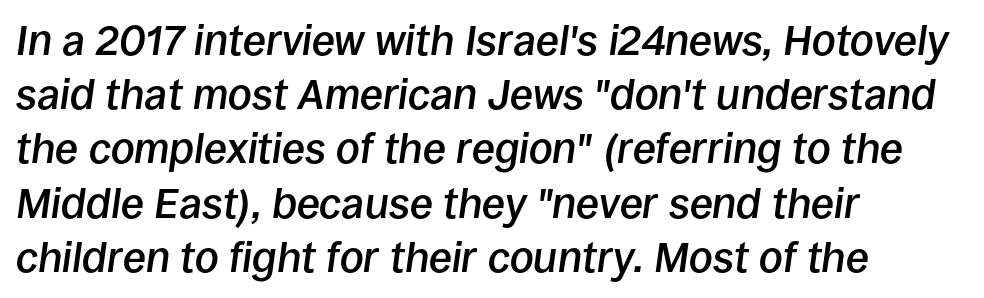
Q: Is the text bold? A: Semi-bold.
Q: Is the text italic (slanted)? A: Yes, it leans right by about 8 degrees.
Q: Is the text underlined? A: No.
Q: How is the paragraph aligned? A: Left-aligned.
Q: Is the spacing between letters normal or unusually wide? A: Normal.
Q: Is the spacing between lines tight, normal or loose? A: Normal.
Q: Width (condensed, normal, or wide)? A: Normal.
Q: Stroke contrast? A: Low.
Q: x-height? A: Large.
Q: Monospaced? A: No.
